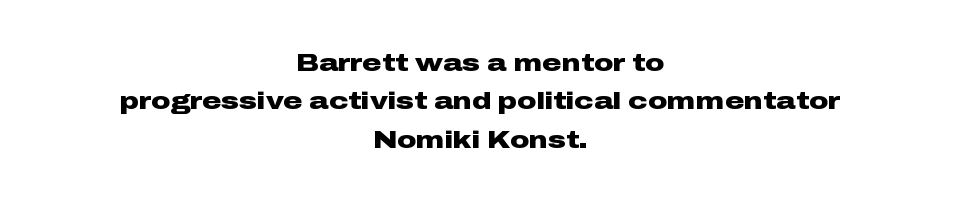
{"italic": "no", "bold": "yes", "underline": "no", "align": "center", "line_spacing": "normal", "line_spacing_ratio": 1.6, "letter_spacing": "normal", "letter_spacing_em": 0.0, "glyph_px": 24}
